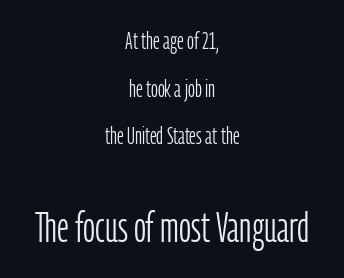
Q: Is the text bold? A: No.
Q: Is the text italic (slanted)? A: No, it is upright.
Q: Is the typeface a serif or a sans-serif typeface? A: Sans-serif.
Q: Is the text underlined? A: No.
Q: How is the paragraph aligned? A: Centered.
Q: Is the spacing between letters normal or unusually wide? A: Normal.
Q: Is the spacing between lines tight, normal or loose? A: Loose.
Q: Which block of text is set in a larger size, the first (top) or the second (bottom)? A: The second (bottom) one.
Q: Width (condensed, normal, or wide)? A: Condensed.
Q: Stroke contrast? A: Low.
Q: x-height? A: Medium.
Q: Monospaced? A: No.
